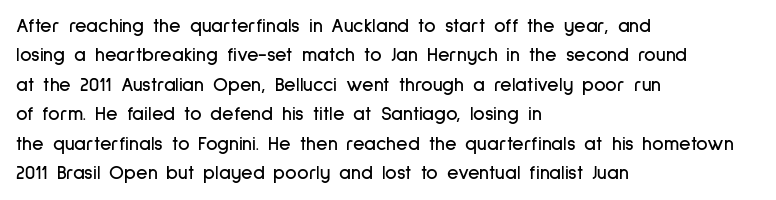
The image shows 20 px text type, upright; set left-aligned, normal line spacing (1.47x), normal letter spacing, not underlined.
